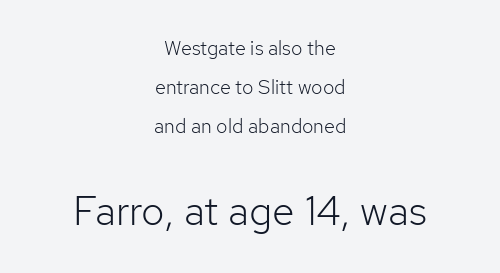
{"serif": "no", "italic": "no", "bold": "no", "weight": "light", "width": "normal", "stroke_contrast": "low", "x_height": "medium", "monospaced": "no", "underline": "no", "align": "center", "line_spacing": "loose", "line_spacing_ratio": 1.94, "letter_spacing": "normal", "letter_spacing_em": 0.0, "larger_block": "second", "size_ratio": 2.05, "glyph_px": 41}
